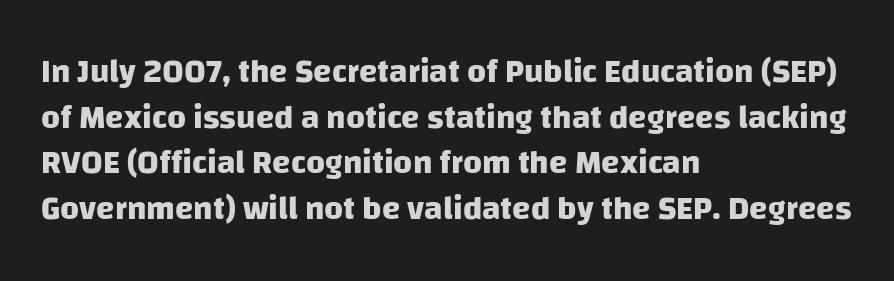
The image shows 33 px heavy sans-serif type; set left-aligned, normal line spacing (1.38x), normal letter spacing, not underlined; low stroke contrast and a large x-height.
